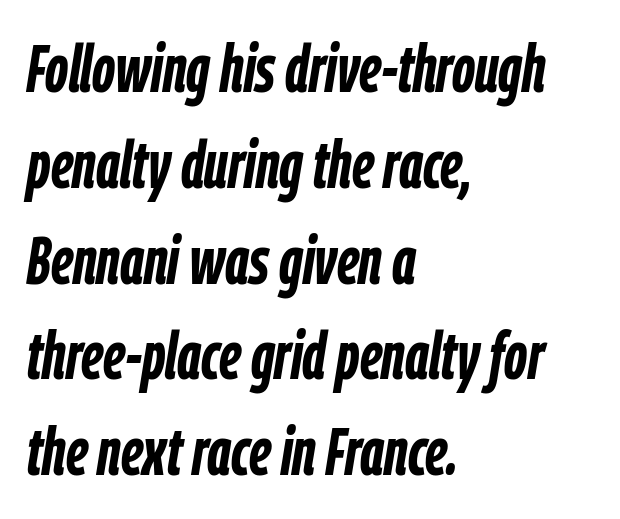
The image shows 67 px semibold, condensed type, italic (leaning right); set left-aligned, normal line spacing (1.43x), normal letter spacing, not underlined; low stroke contrast and a medium x-height.
